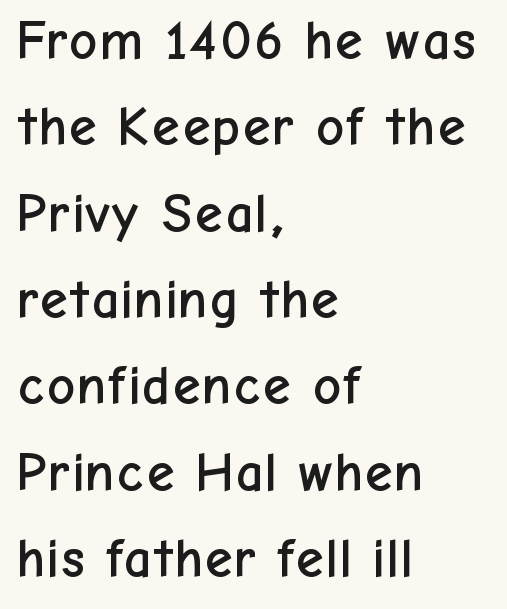
Words appear dense and cohesive because spacing is normal. Each new line begins a customary step beneath the previous one. Look at the bottom of the vertical strokes: they stop flat, with no serifs. The axis of the letterforms is exactly vertical. Descenders are the only things crossing below the line.
